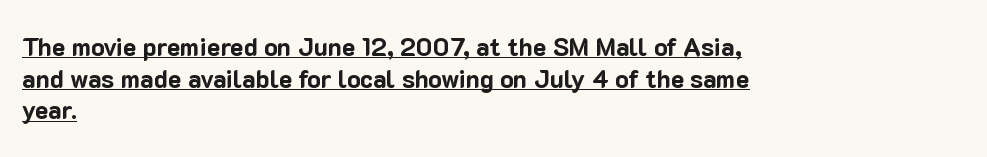
The image shows 25 px bold type, upright; set left-aligned, normal line spacing (1.27x), normal letter spacing, underlined.
